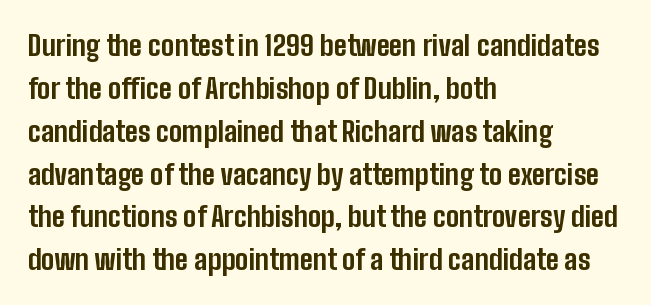
Q: Is the text bold? A: Yes.
Q: Is the text italic (slanted)? A: No, it is upright.
Q: Is the typeface a serif or a sans-serif typeface? A: Sans-serif.
Q: Is the text underlined? A: No.
Q: How is the paragraph aligned? A: Left-aligned.
Q: Is the spacing between letters normal or unusually wide? A: Normal.
Q: Is the spacing between lines tight, normal or loose? A: Normal.
Q: Width (condensed, normal, or wide)? A: Condensed.
Q: Stroke contrast? A: Low.
Q: x-height? A: Medium.
Q: Monospaced? A: No.
